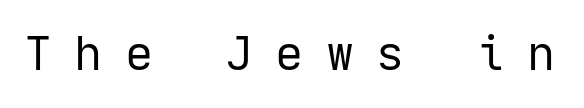
{"serif": "no", "italic": "no", "bold": "no", "weight": "regular", "width": "normal", "stroke_contrast": "low", "x_height": "medium", "underline": "no", "letter_spacing": "wide", "letter_spacing_em": 0.47, "glyph_px": 47}
